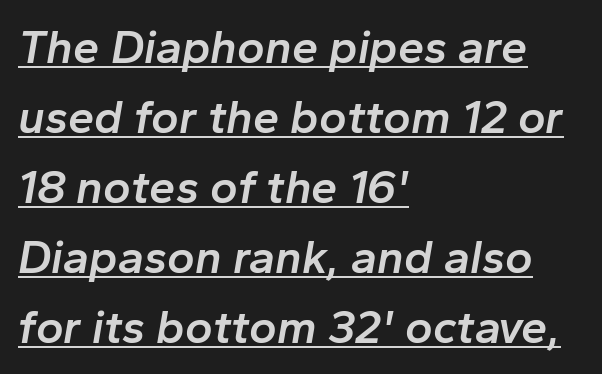
{"italic": "yes", "lean": "right", "slant_degrees": 10, "bold": "semi", "weight": "semibold", "width": "normal", "stroke_contrast": "low", "x_height": "medium", "monospaced": "no", "underline": "yes", "align": "left", "line_spacing": "normal", "line_spacing_ratio": 1.49, "letter_spacing": "normal", "letter_spacing_em": 0.0, "glyph_px": 47}
